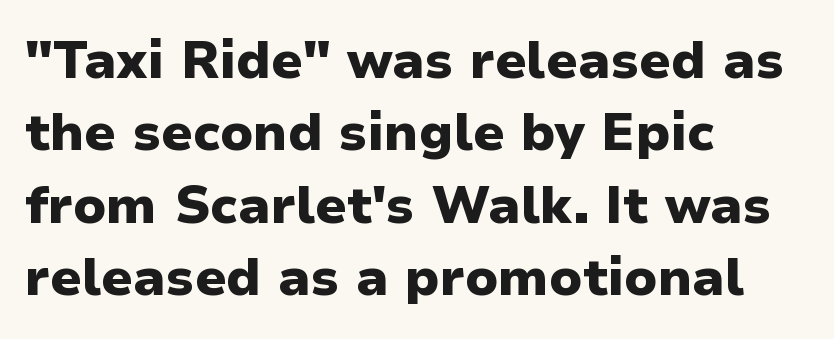
{"serif": "no", "italic": "no", "bold": "yes", "weight": "heavy", "width": "normal", "stroke_contrast": "low", "x_height": "medium", "monospaced": "no", "underline": "no", "align": "left", "line_spacing": "normal", "line_spacing_ratio": 1.39, "letter_spacing": "normal", "letter_spacing_em": 0.0, "glyph_px": 52}
